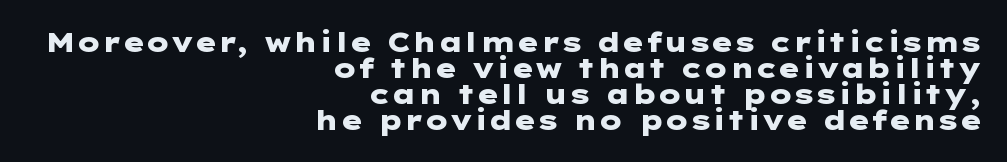
The image shows 27 px bold type, upright; set right-aligned, tight line spacing (0.96x), normal letter spacing, not underlined.
